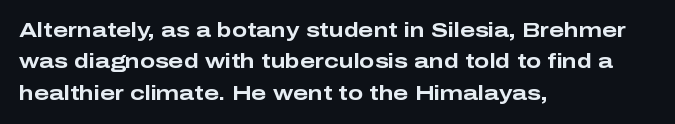
{"italic": "no", "bold": "yes", "underline": "no", "align": "left", "line_spacing": "normal", "line_spacing_ratio": 1.57, "letter_spacing": "normal", "letter_spacing_em": 0.0, "glyph_px": 20}
